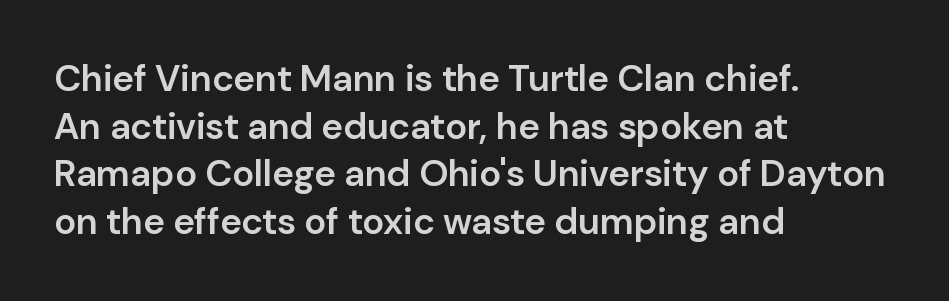
Q: Is the text bold? A: Semi-bold.
Q: Is the text italic (slanted)? A: No, it is upright.
Q: Is the typeface a serif or a sans-serif typeface? A: Sans-serif.
Q: Is the text underlined? A: No.
Q: How is the paragraph aligned? A: Left-aligned.
Q: Is the spacing between letters normal or unusually wide? A: Normal.
Q: Is the spacing between lines tight, normal or loose? A: Normal.
Q: Width (condensed, normal, or wide)? A: Normal.
Q: Stroke contrast? A: Low.
Q: x-height? A: Medium.
Q: Monospaced? A: No.
